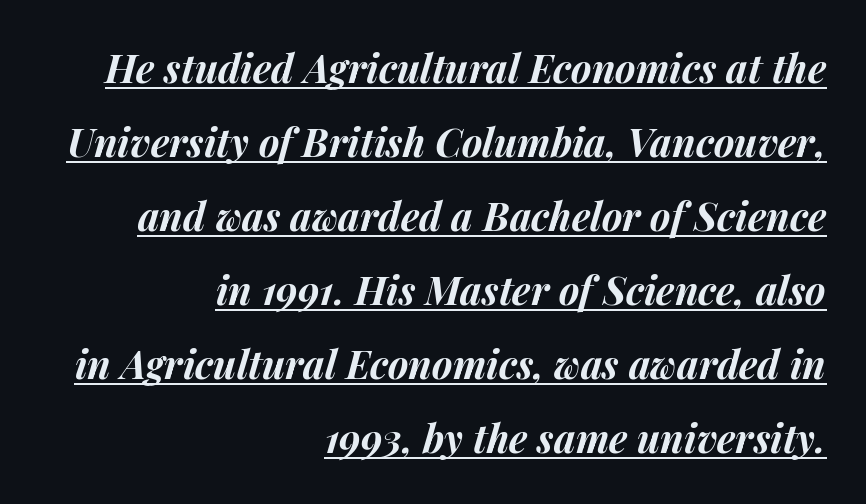
{"italic": "yes", "lean": "right", "slant_degrees": 14, "bold": "yes", "weight": "bold", "width": "normal", "stroke_contrast": "medium", "x_height": "medium", "monospaced": "no", "underline": "yes", "align": "right", "line_spacing": "loose", "line_spacing_ratio": 1.9, "letter_spacing": "normal", "letter_spacing_em": 0.0, "glyph_px": 39}
